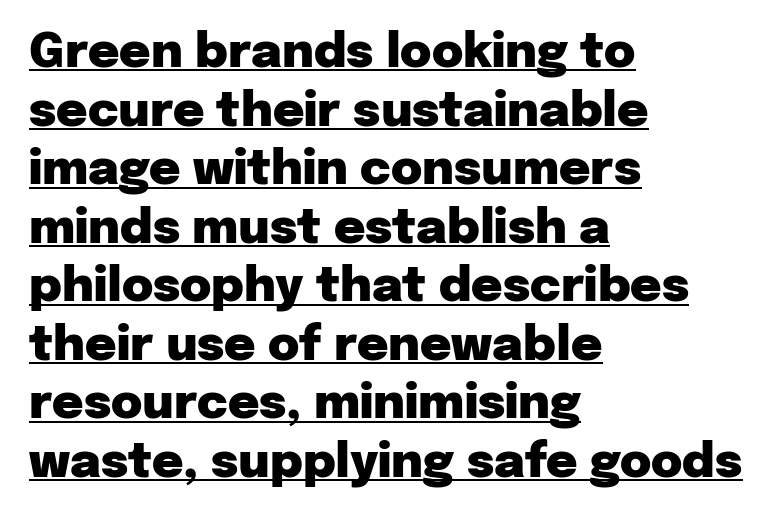
Q: Is the text bold? A: Yes.
Q: Is the text italic (slanted)? A: No, it is upright.
Q: Is the typeface a serif or a sans-serif typeface? A: Sans-serif.
Q: Is the text underlined? A: Yes.
Q: How is the paragraph aligned? A: Left-aligned.
Q: Is the spacing between letters normal or unusually wide? A: Normal.
Q: Width (condensed, normal, or wide)? A: Normal.
Q: Stroke contrast? A: Low.
Q: x-height? A: Medium.
Q: Monospaced? A: No.
